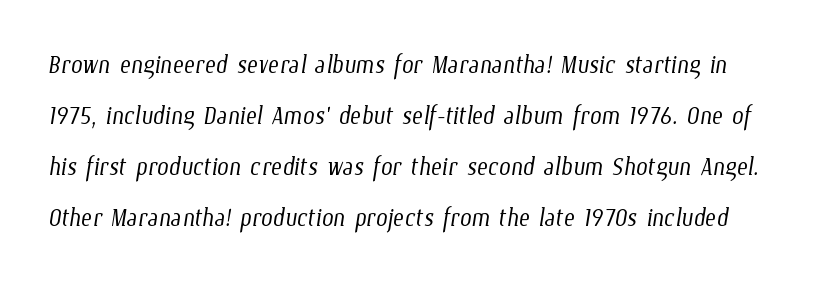
The image shows 33 px light, condensed type; set normal line spacing (1.55x), normal letter spacing, not underlined; low stroke contrast and a medium x-height.
